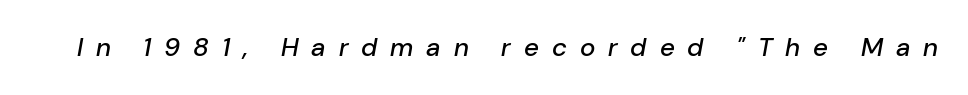
The tracking reads as deliberately expanded to a designer's eye. In terms of posture, this sample is oblique. Descenders hang freely into open space.
